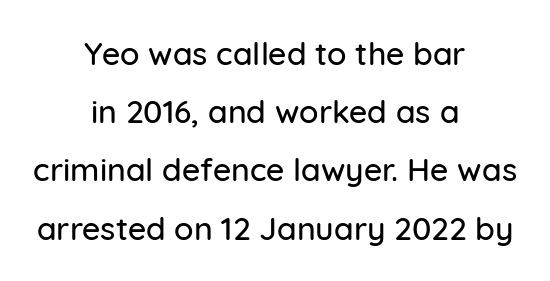
The image shows 32 px sans-serif type, upright; set centered, line spacing 1.82x, normal letter spacing, not underlined; low stroke contrast and a medium x-height.
